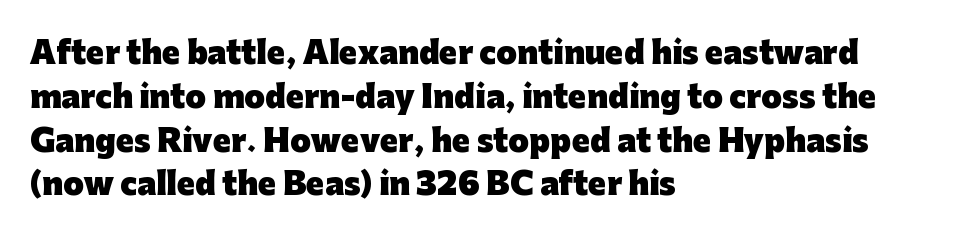
{"serif": "no", "italic": "no", "bold": "yes", "weight": "heavy", "width": "normal", "stroke_contrast": "low", "x_height": "medium", "monospaced": "no", "underline": "no", "align": "left", "line_spacing": "normal", "line_spacing_ratio": 1.46, "letter_spacing": "normal", "letter_spacing_em": 0.0, "glyph_px": 30}
